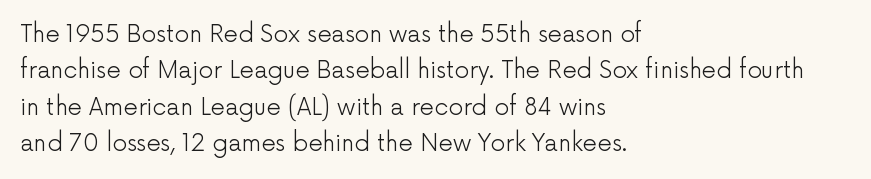
Q: Is the text bold? A: No.
Q: Is the text italic (slanted)? A: No, it is upright.
Q: Is the text underlined? A: No.
Q: How is the paragraph aligned? A: Left-aligned.
Q: Is the spacing between letters normal or unusually wide? A: Normal.
Q: Is the spacing between lines tight, normal or loose? A: Normal.
